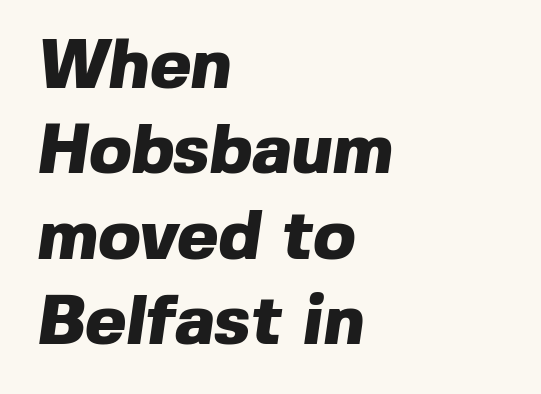
The image shows 70 px heavy sans-serif type; set left-aligned, line spacing 1.22x, normal letter spacing, not underlined; a medium x-height.
